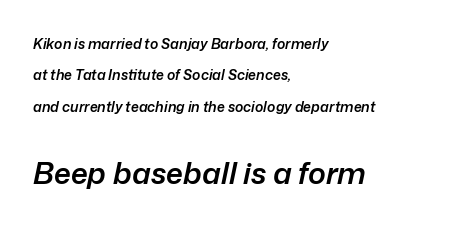
Typeset ragged right — the left edge is the straight one. The letters advance in unequal steps, a hallmark of proportional type. If you drew a line through each stem, it would be angled. Between one letter and the next there's only the usual sliver of space. Check under the words: just untouched page. The passage shown begins with its smaller block and ends with its larger one.
